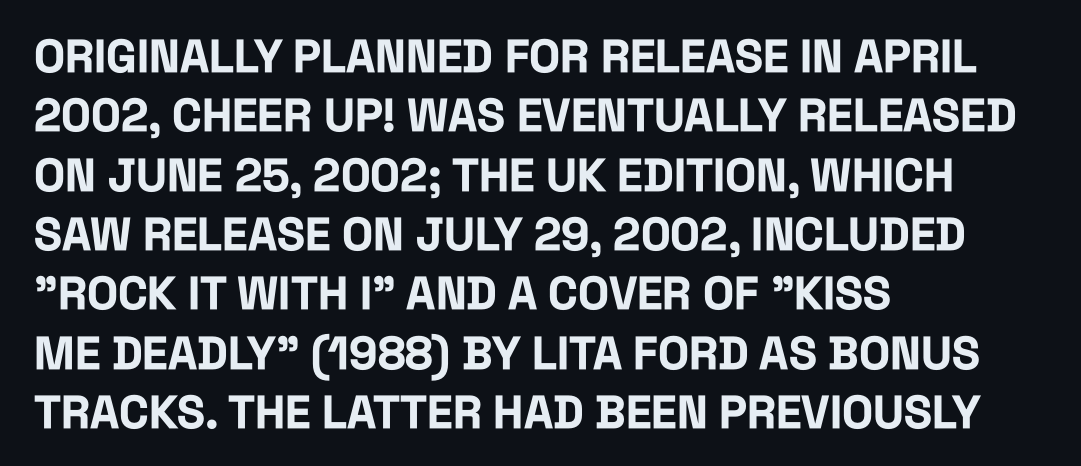
Letter spacing: default. In terms of weight, the rendering is a true, heavy bold. Quick note: underline off. Nope, not italic — everything's standing straight.
